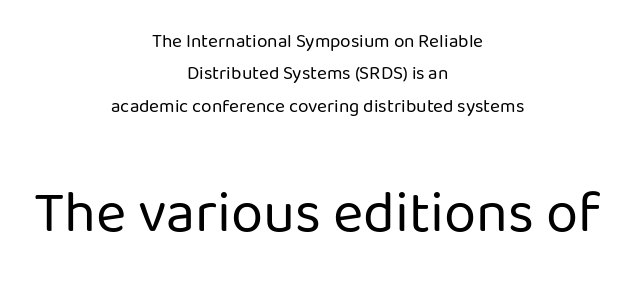
The image shows 58 px regular-weight sans-serif type, upright; set centered, normal line spacing (1.7x), normal letter spacing, not underlined; the second (bottom) block is 3.05x larger; low stroke contrast and a medium x-height.
